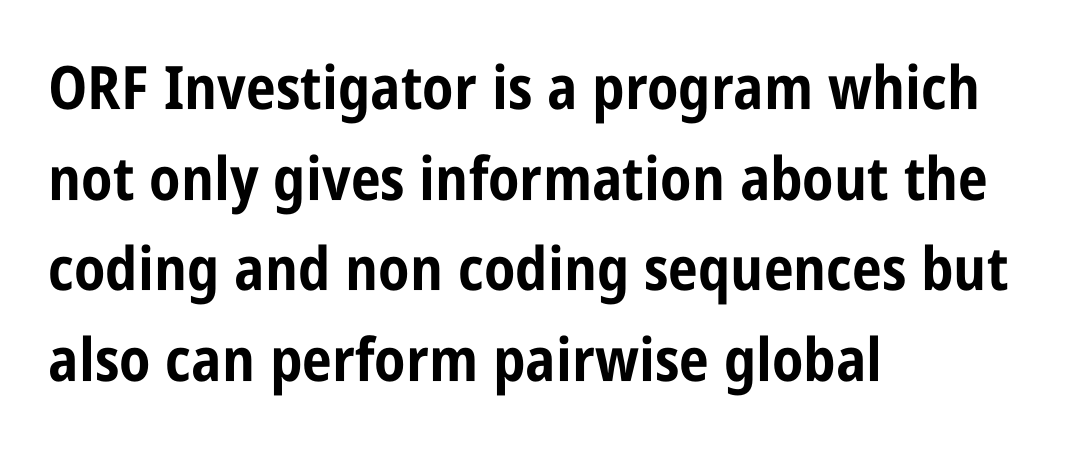
{"serif": "no", "italic": "no", "bold": "yes", "weight": "bold", "width": "condensed", "stroke_contrast": "low", "x_height": "large", "monospaced": "no", "underline": "no", "align": "left", "line_spacing": "normal", "line_spacing_ratio": 1.51, "letter_spacing": "normal", "letter_spacing_em": 0.0, "glyph_px": 60}
